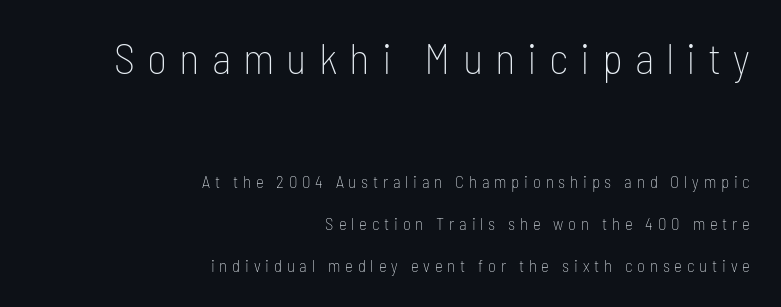
The type family on display is of the sans-serif kind. If you drew a ruler down the right edge, every line would touch it. The characters are drawn with everyday or finer stroke widths. Observe the wide spacing: letters keep a clear distance from each other.
